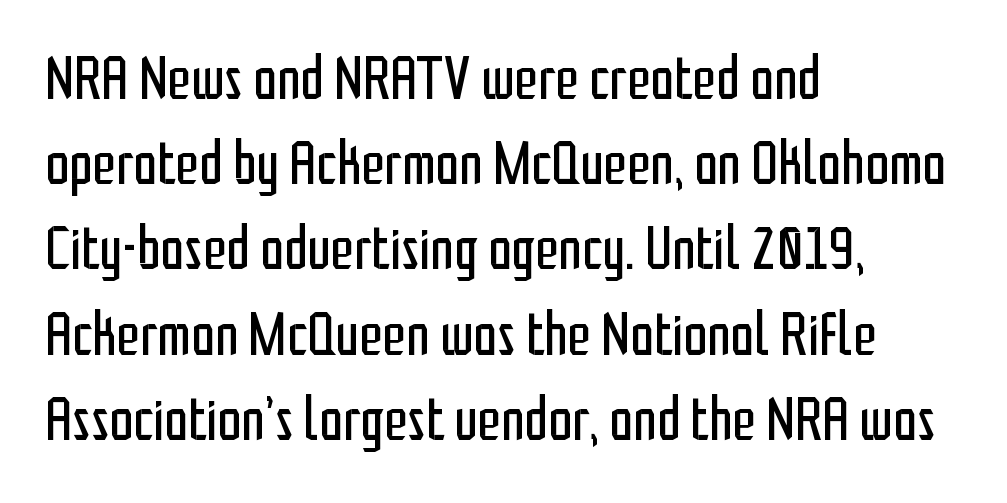
Q: Is the text bold? A: No.
Q: Is the text italic (slanted)? A: No, it is upright.
Q: Is the typeface a serif or a sans-serif typeface? A: Sans-serif.
Q: Is the text underlined? A: No.
Q: How is the paragraph aligned? A: Left-aligned.
Q: Is the spacing between letters normal or unusually wide? A: Normal.
Q: Is the spacing between lines tight, normal or loose? A: Normal.
Q: Width (condensed, normal, or wide)? A: Condensed.
Q: Stroke contrast? A: Low.
Q: x-height? A: Medium.
Q: Monospaced? A: No.
